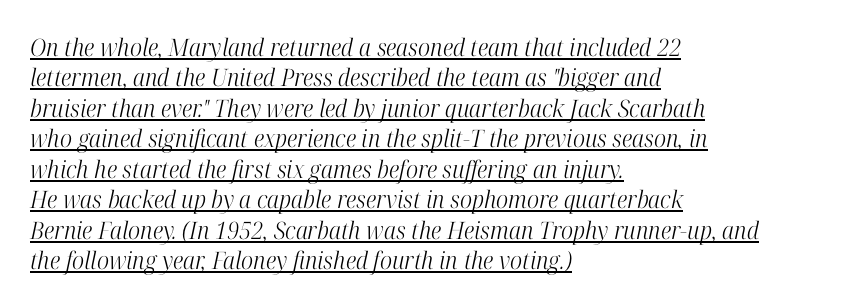
Q: Is the text bold? A: No.
Q: Is the text italic (slanted)? A: Yes, it leans right by about 12 degrees.
Q: Is the text underlined? A: Yes.
Q: How is the paragraph aligned? A: Left-aligned.
Q: Is the spacing between letters normal or unusually wide? A: Normal.
Q: Is the spacing between lines tight, normal or loose? A: Normal.
